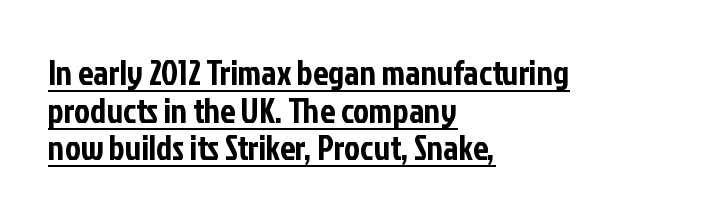
Q: Is the text italic (slanted)? A: No, it is upright.
Q: Is the typeface a serif or a sans-serif typeface? A: Sans-serif.
Q: Is the text underlined? A: Yes.
Q: How is the paragraph aligned? A: Left-aligned.
Q: Is the spacing between letters normal or unusually wide? A: Normal.
Q: Is the spacing between lines tight, normal or loose? A: Tight.
Q: Width (condensed, normal, or wide)? A: Condensed.
Q: Stroke contrast? A: Low.
Q: x-height? A: Medium.
Q: Monospaced? A: No.
